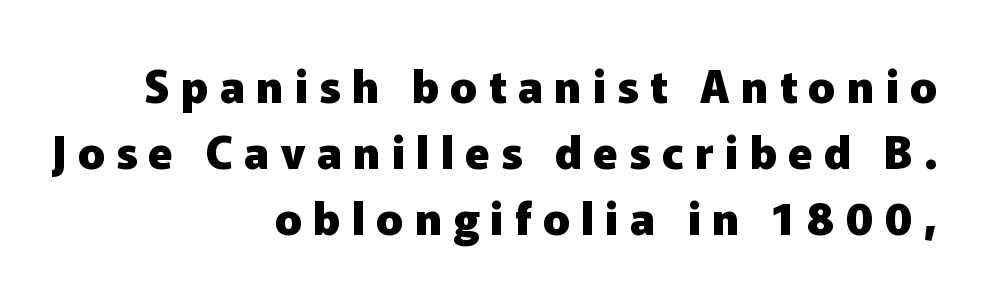
{"serif": "no", "italic": "no", "bold": "yes", "weight": "heavy", "width": "normal", "stroke_contrast": "low", "x_height": "medium", "monospaced": "no", "underline": "no", "align": "right", "line_spacing": "normal", "line_spacing_ratio": 1.5, "letter_spacing": "wide", "letter_spacing_em": 0.26, "glyph_px": 44}
